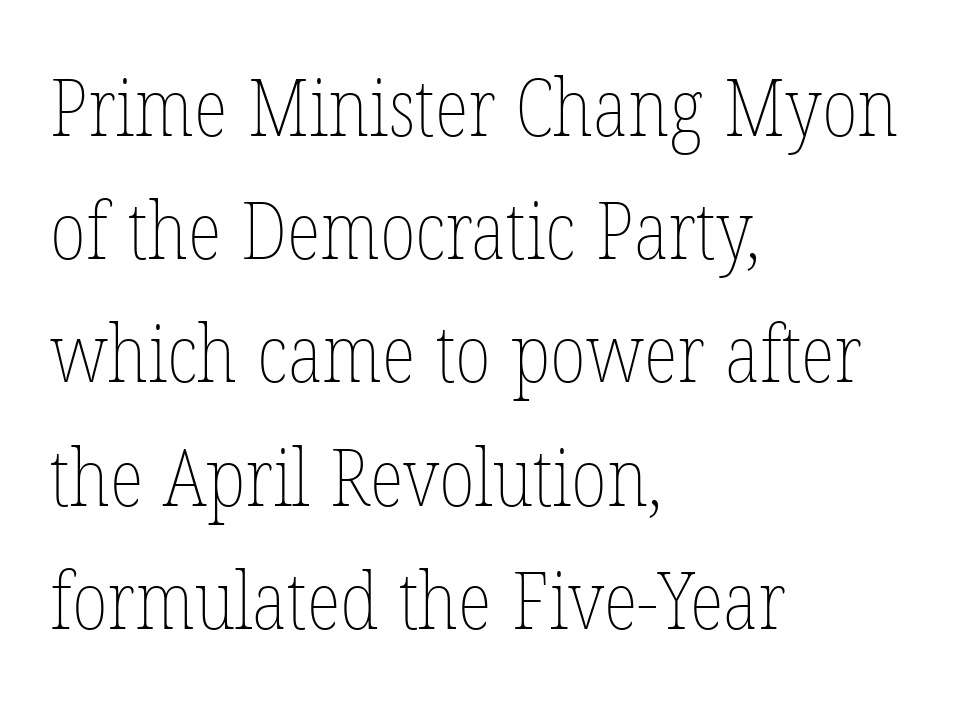
Q: Is the text bold? A: No.
Q: Is the text italic (slanted)? A: No, it is upright.
Q: Is the text underlined? A: No.
Q: How is the paragraph aligned? A: Left-aligned.
Q: Is the spacing between letters normal or unusually wide? A: Normal.
Q: Is the spacing between lines tight, normal or loose? A: Normal.
Q: Width (condensed, normal, or wide)? A: Condensed.
Q: Stroke contrast? A: Low.
Q: x-height? A: Medium.
Q: Monospaced? A: No.
